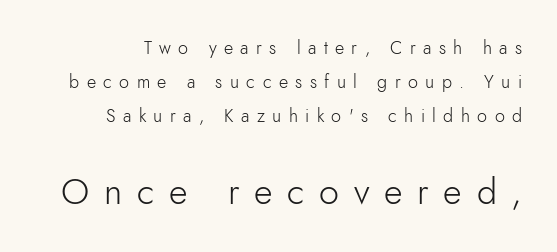
{"serif": "no", "italic": "no", "bold": "no", "weight": "light", "width": "normal", "stroke_contrast": "low", "x_height": "small", "monospaced": "no", "underline": "no", "line_spacing_ratio": 1.89, "letter_spacing": "wide", "letter_spacing_em": 0.41, "larger_block": "second", "size_ratio": 2.0, "glyph_px": 36}
